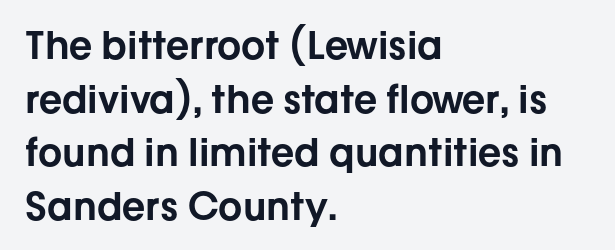
The image shows 38 px sans-serif type, upright; set left-aligned, normal line spacing (1.41x), normal letter spacing, not underlined; low stroke contrast and a medium x-height.
